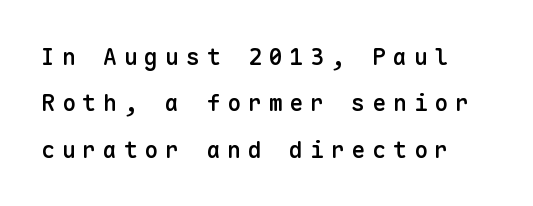
The image shows 23 px text type, upright; set loose line spacing (2.02x), unusually wide letter spacing (+0.3 em), not underlined.
